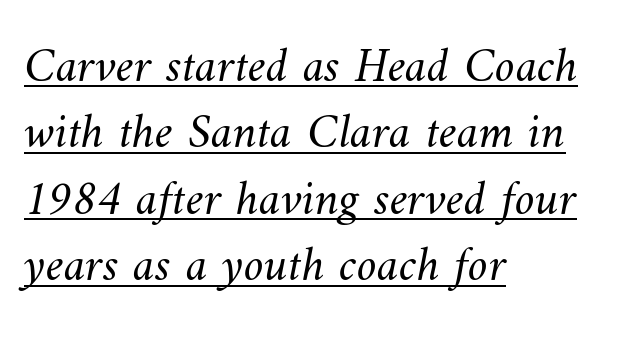
{"bold": "no", "weight": "light", "width": "normal", "stroke_contrast": "medium", "x_height": "small", "monospaced": "no", "underline": "yes", "align": "left", "line_spacing": "normal", "line_spacing_ratio": 1.33, "letter_spacing": "normal", "letter_spacing_em": 0.0, "glyph_px": 50}
